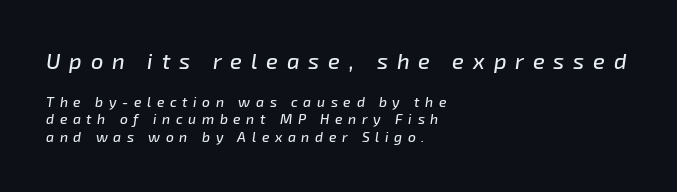
Q: Is the text italic (slanted)? A: Yes, it leans right by about 8 degrees.
Q: Is the text underlined? A: No.
Q: How is the paragraph aligned? A: Left-aligned.
Q: Is the spacing between letters normal or unusually wide? A: Unusually wide.
Q: Is the spacing between lines tight, normal or loose? A: Normal.
Q: Which block of text is set in a larger size, the first (top) or the second (bottom)? A: The first (top) one.
